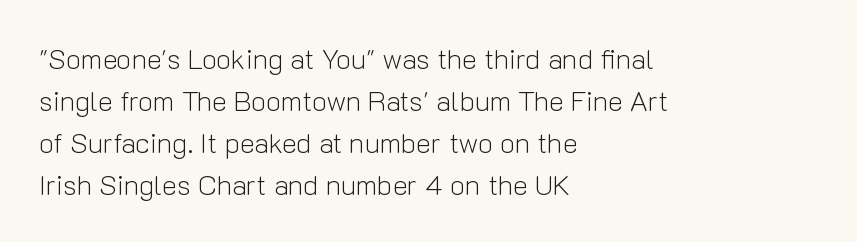
{"serif": "no", "italic": "no", "bold": "no", "weight": "light", "width": "normal", "stroke_contrast": "low", "x_height": "medium", "monospaced": "no", "underline": "no", "align": "left", "line_spacing": "normal", "line_spacing_ratio": 1.5, "letter_spacing": "normal", "letter_spacing_em": 0.0, "glyph_px": 28}
